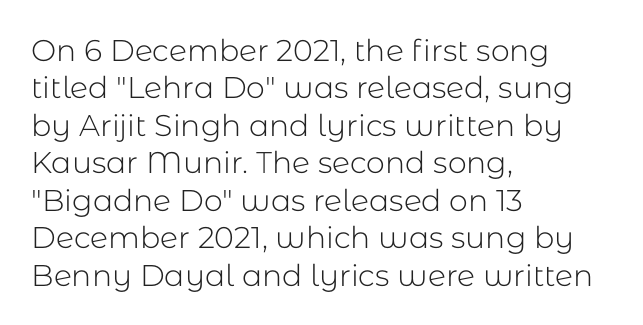
Q: Is the text bold? A: No.
Q: Is the text italic (slanted)? A: No, it is upright.
Q: Is the typeface a serif or a sans-serif typeface? A: Sans-serif.
Q: Is the text underlined? A: No.
Q: How is the paragraph aligned? A: Left-aligned.
Q: Is the spacing between letters normal or unusually wide? A: Normal.
Q: Is the spacing between lines tight, normal or loose? A: Normal.
Q: Width (condensed, normal, or wide)? A: Normal.
Q: Stroke contrast? A: Low.
Q: x-height? A: Medium.
Q: Monospaced? A: No.
